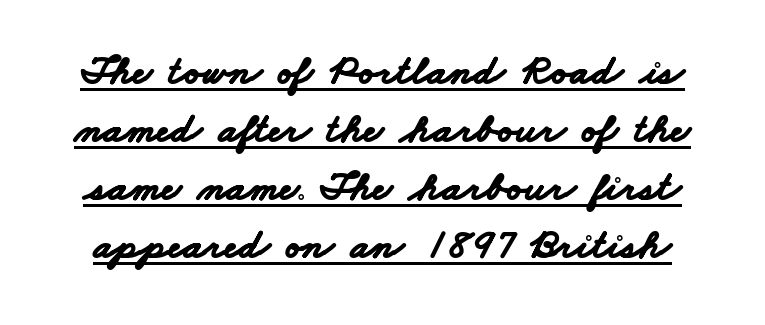
The image shows 42 px bold, wide sans-serif type; set normal line spacing (1.38x), normal letter spacing, underlined; low stroke contrast and a small x-height.
